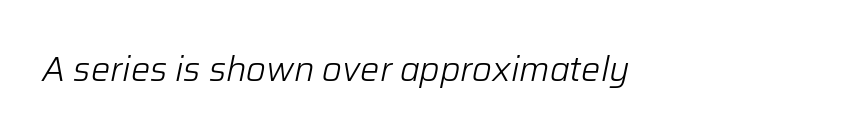
{"italic": "yes", "lean": "right", "slant_degrees": 12, "bold": "no", "weight": "light", "width": "normal", "stroke_contrast": "low", "x_height": "medium", "monospaced": "no", "underline": "no", "letter_spacing": "normal", "letter_spacing_em": 0.0, "glyph_px": 34}
